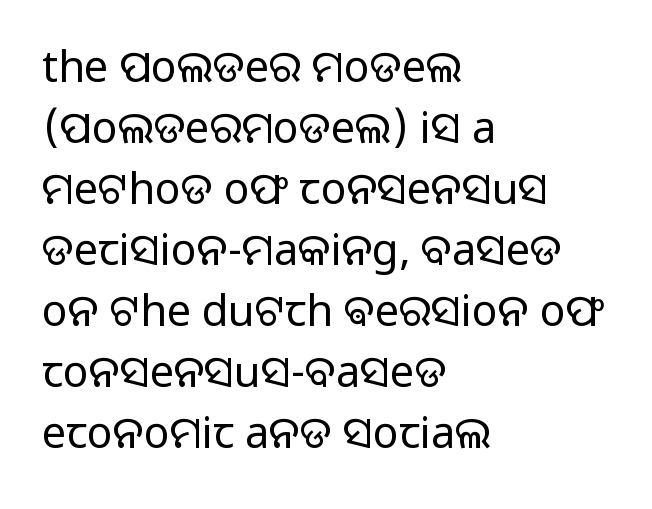
No extra tracking has been applied to these lines. All the whitespace from short lines collects on the right. Lines of text with bare space underneath. Letters have the restrained weight of plain body copy at most.
